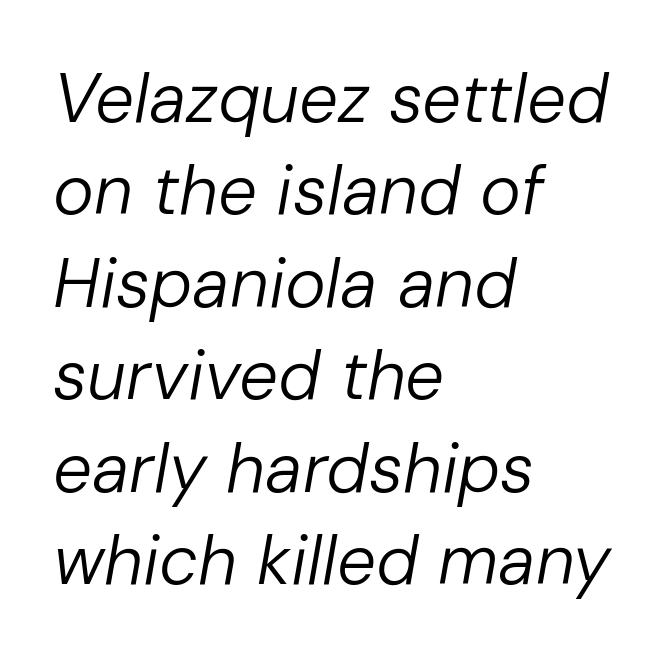
Q: Is the text bold? A: No.
Q: Is the text italic (slanted)? A: Yes, it leans right by about 10 degrees.
Q: Is the text underlined? A: No.
Q: How is the paragraph aligned? A: Left-aligned.
Q: Is the spacing between letters normal or unusually wide? A: Normal.
Q: Is the spacing between lines tight, normal or loose? A: Normal.
Q: Width (condensed, normal, or wide)? A: Normal.
Q: Stroke contrast? A: Low.
Q: x-height? A: Medium.
Q: Monospaced? A: No.
